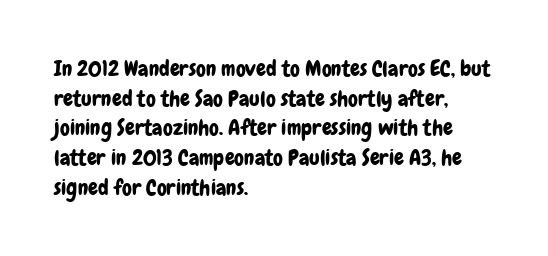
The passage shown stacks its lines at a standard gap. Look at the tracking — it's just the regular setting, nothing added. A typesetter would mark this as roman, not italic. Underlining? Definitely not there. One-word summary of the alignment: left.
